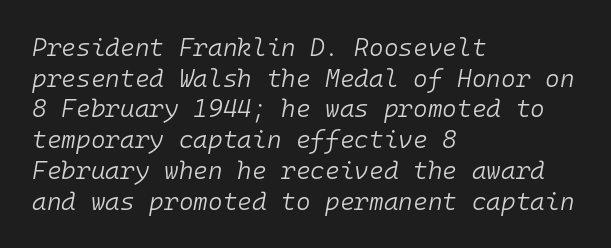
Q: Is the text bold? A: No.
Q: Is the text italic (slanted)? A: Yes, it leans right by about 10 degrees.
Q: Is the text underlined? A: No.
Q: How is the paragraph aligned? A: Left-aligned.
Q: Is the spacing between letters normal or unusually wide? A: Normal.
